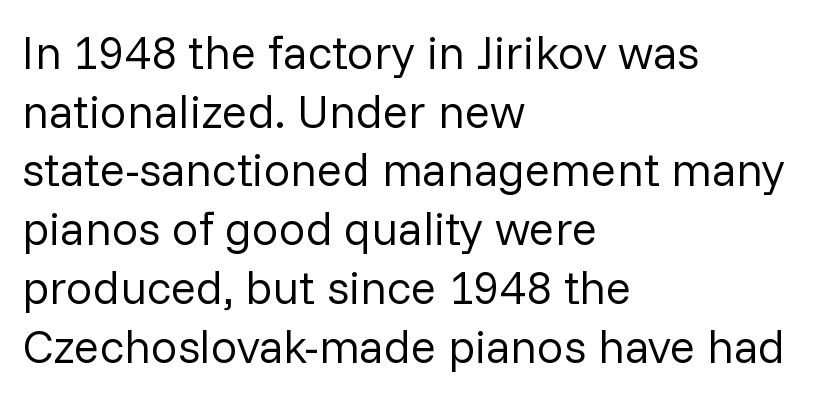
{"serif": "no", "italic": "no", "bold": "no", "weight": "regular", "width": "normal", "stroke_contrast": "low", "x_height": "medium", "monospaced": "no", "underline": "no", "align": "left", "line_spacing": "normal", "line_spacing_ratio": 1.25, "letter_spacing": "normal", "letter_spacing_em": 0.0, "glyph_px": 47}
